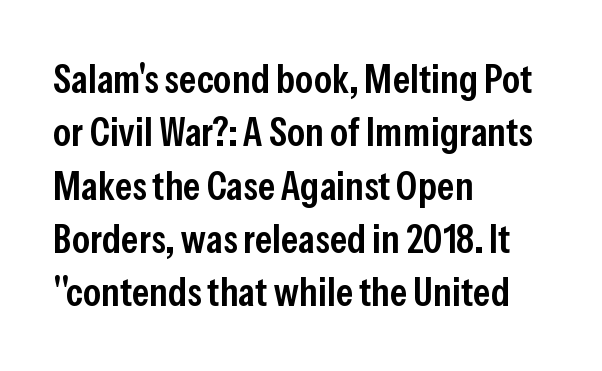
{"serif": "no", "italic": "no", "bold": "semi", "weight": "semibold", "width": "condensed", "stroke_contrast": "low", "x_height": "medium", "monospaced": "no", "underline": "no", "align": "left", "line_spacing": "normal", "line_spacing_ratio": 1.3, "letter_spacing": "normal", "letter_spacing_em": 0.0, "glyph_px": 41}
